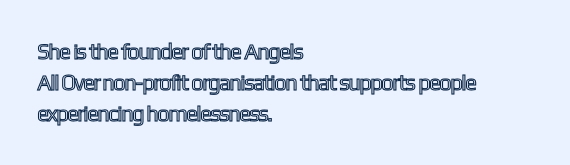
No italicization has been applied; the sample stays upright. The text block is weighted toward the left margin, trailing off unevenly rightward. Each row of text sits above clean, open space. Leading matches the norm, producing a regular column. Nobody touched the tracking dial on this one.
